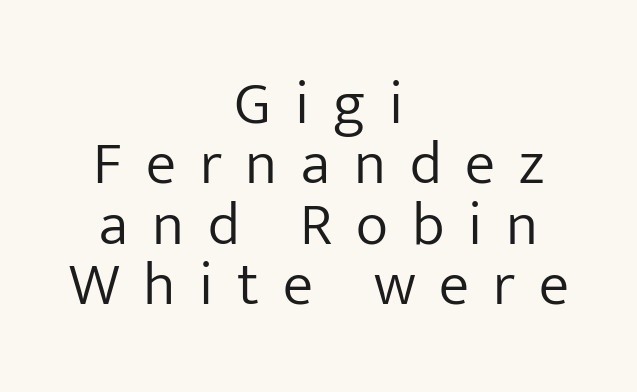
The image shows 61 px light sans-serif type, upright; set centered, tight line spacing (0.99x), unusually wide letter spacing (+0.39 em), not underlined; low stroke contrast and a medium x-height.
